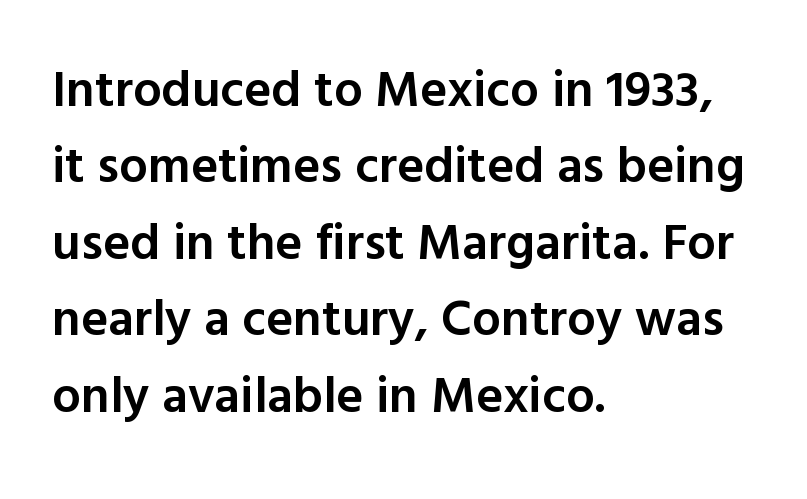
Q: Is the text bold? A: Semi-bold.
Q: Is the text italic (slanted)? A: No, it is upright.
Q: Is the typeface a serif or a sans-serif typeface? A: Sans-serif.
Q: Is the text underlined? A: No.
Q: How is the paragraph aligned? A: Left-aligned.
Q: Is the spacing between letters normal or unusually wide? A: Normal.
Q: Is the spacing between lines tight, normal or loose? A: Normal.
Q: Width (condensed, normal, or wide)? A: Normal.
Q: x-height? A: Medium.
Q: Monospaced? A: No.
